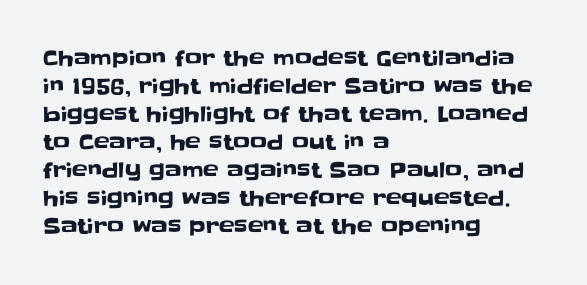
The image shows 21 px text type, upright; set left-aligned, normal line spacing (1.33x), normal letter spacing, not underlined.
